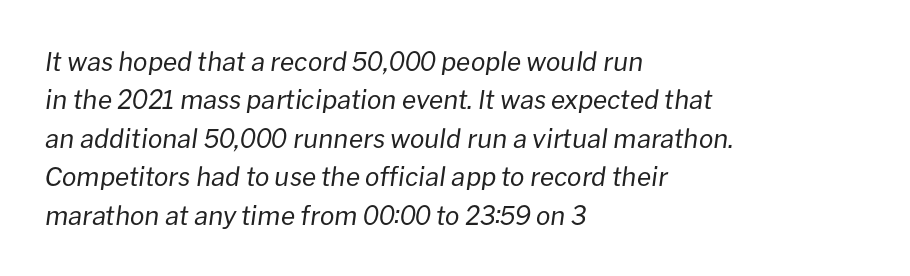
{"italic": "yes", "lean": "right", "slant_degrees": 8, "bold": "no", "underline": "no", "align": "left", "line_spacing": "normal", "line_spacing_ratio": 1.48, "letter_spacing": "normal", "letter_spacing_em": 0.0, "glyph_px": 26}
